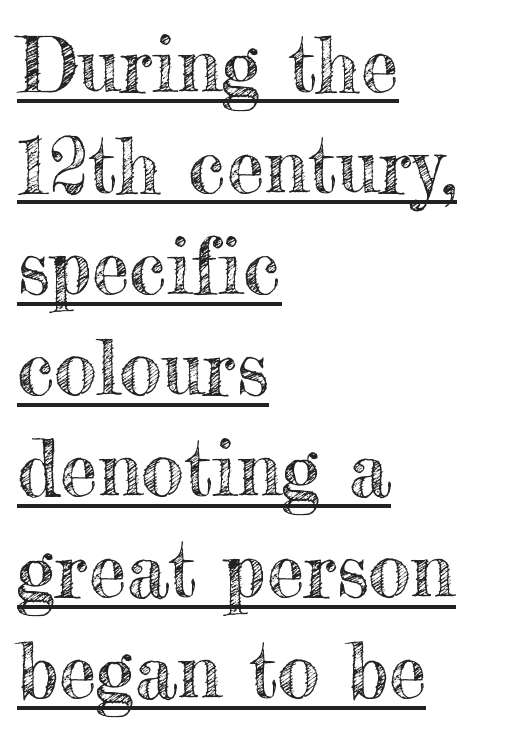
The image shows 76 px text type, upright; set left-aligned, normal line spacing (1.33x), normal letter spacing, underlined; a small x-height.
